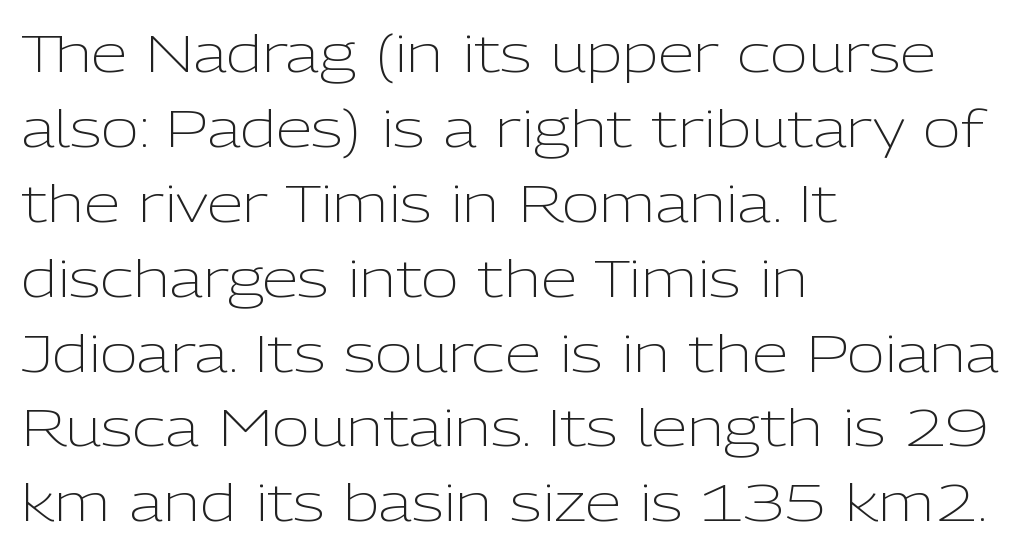
{"serif": "no", "italic": "no", "bold": "no", "weight": "light", "width": "normal", "stroke_contrast": "low", "x_height": "medium", "monospaced": "no", "underline": "no", "align": "left", "line_spacing": "normal", "line_spacing_ratio": 1.44, "letter_spacing": "normal", "letter_spacing_em": 0.0, "glyph_px": 52}
